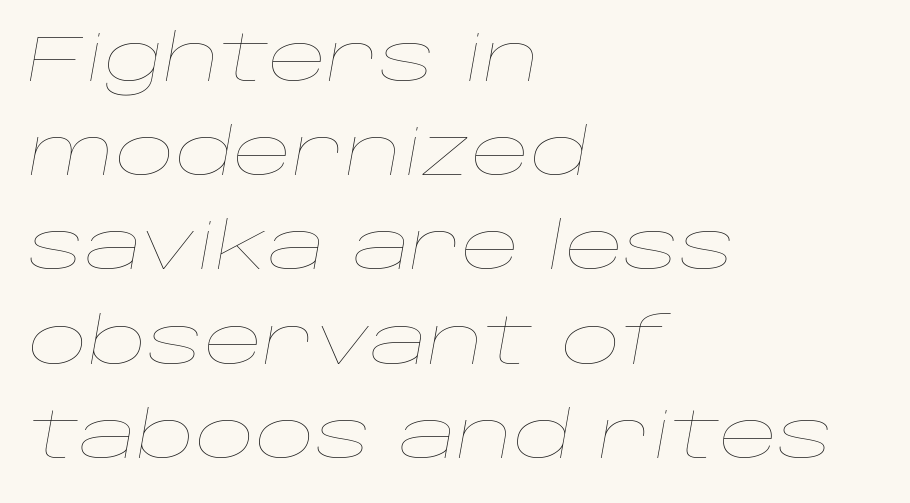
The passage shown is typed in a proportional face where columns would drift. Tracking here is standard; glyphs follow each other at the usual distance. Has an underline been added? It has not. Interline gaps are of average width in this sample. Which margin do the lines hug? The left one — the right edge is uneven.
